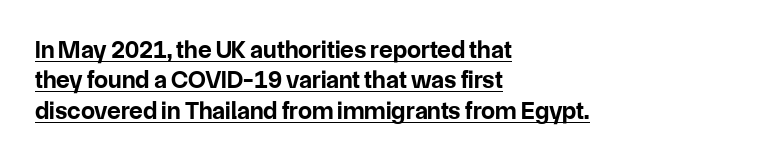
{"italic": "no", "bold": "yes", "underline": "yes", "align": "left", "line_spacing_ratio": 1.22, "letter_spacing": "normal", "letter_spacing_em": 0.0, "glyph_px": 25}
